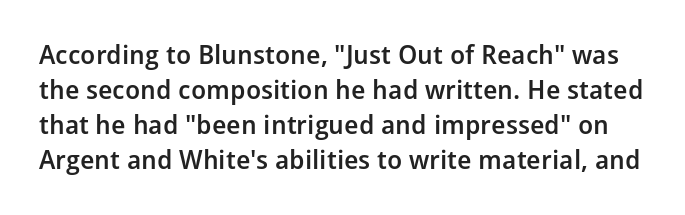
The image shows 26 px text type, upright; set normal line spacing (1.34x), normal letter spacing, not underlined.
